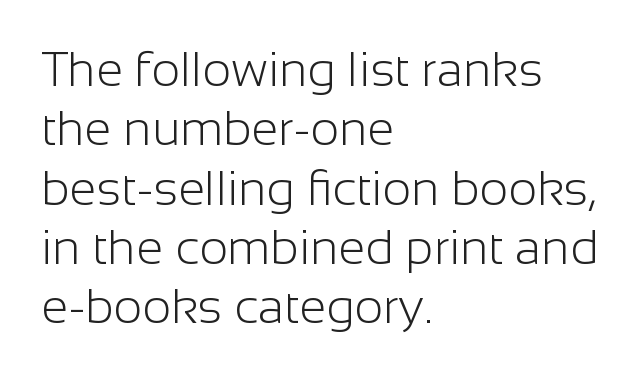
The image shows 49 px light sans-serif type, upright; set left-aligned, line spacing 1.21x, normal letter spacing, not underlined; low stroke contrast and a medium x-height.
